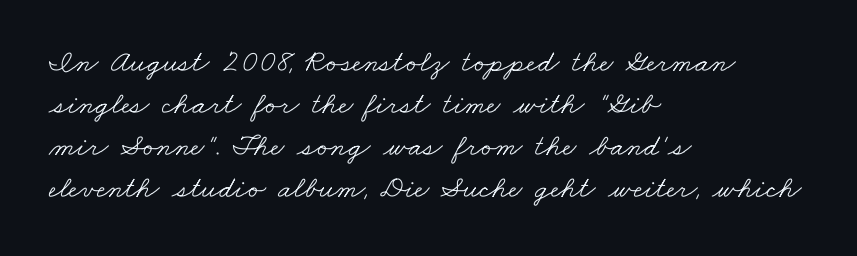
Heft: none added — not bold. You could not count columns in this text — the font is proportionally spaced. The paragraph has a hard left edge and a soft right edge. What's the leading like? Ordinary, nothing unusual.
